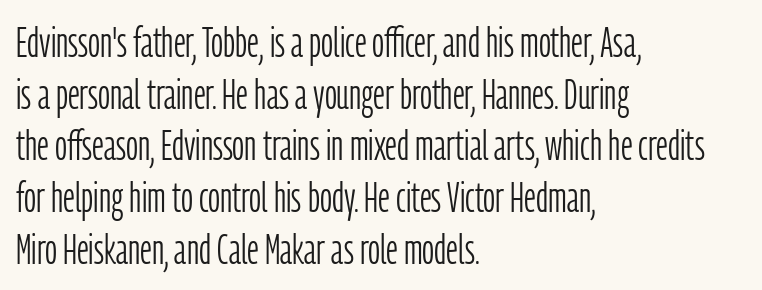
Q: Is the text bold? A: No.
Q: Is the text italic (slanted)? A: No, it is upright.
Q: Is the typeface a serif or a sans-serif typeface? A: Sans-serif.
Q: Is the text underlined? A: No.
Q: How is the paragraph aligned? A: Left-aligned.
Q: Is the spacing between letters normal or unusually wide? A: Normal.
Q: Width (condensed, normal, or wide)? A: Condensed.
Q: Stroke contrast? A: Low.
Q: x-height? A: Medium.
Q: Monospaced? A: No.
